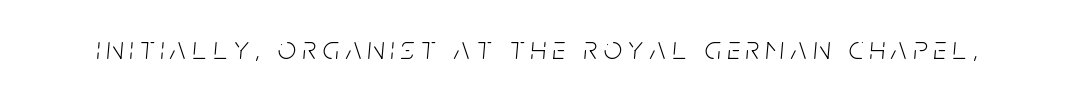
Q: Is the text bold? A: No.
Q: Is the text italic (slanted)? A: Yes, it leans right by about 5 degrees.
Q: Is the text underlined? A: No.
Q: Is the spacing between letters normal or unusually wide? A: Unusually wide.
Q: Width (condensed, normal, or wide)? A: Condensed.
Q: Stroke contrast? A: Low.
Q: x-height? A: Large.
Q: Monospaced? A: No.
